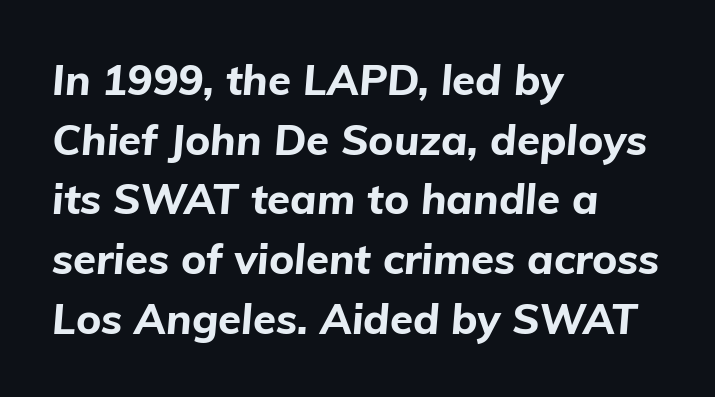
The image shows 42 px bold type, italic (leaning right); set left-aligned, normal line spacing (1.42x), normal letter spacing, not underlined; low stroke contrast and a medium x-height.
